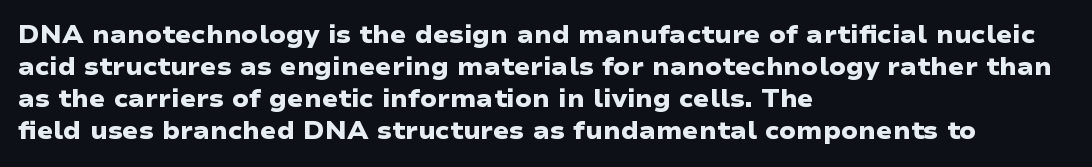
{"bold": "yes", "underline": "no", "align": "left", "line_spacing": "normal", "line_spacing_ratio": 1.34, "letter_spacing": "normal", "letter_spacing_em": 0.0, "glyph_px": 24}
